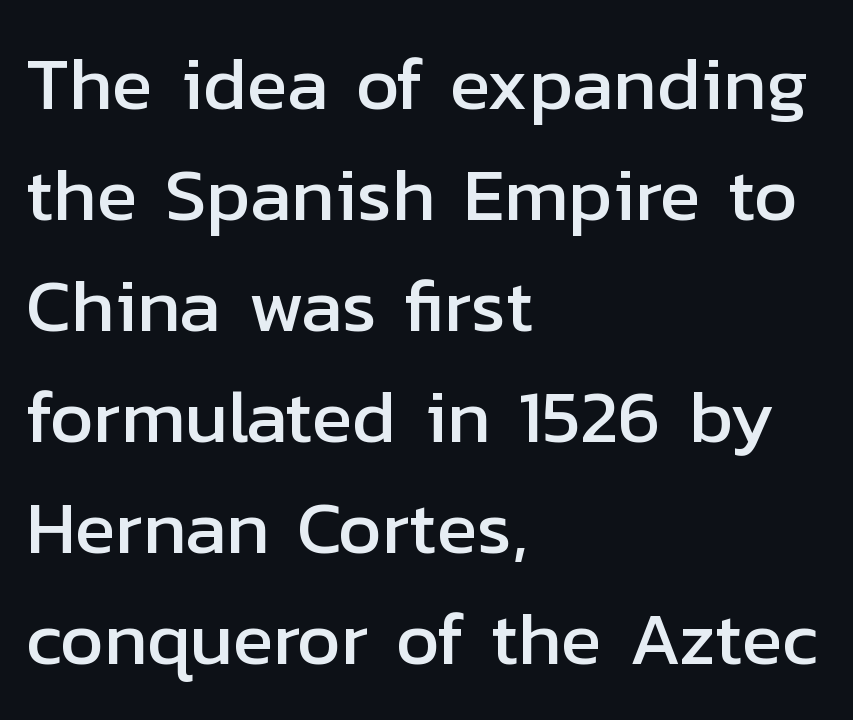
What's the leading like? Ordinary, nothing unusual. You could call the tracking neutral — neither tight nor loose. The rendering uses natural spacing where letterforms have individual widths. Just letters on the line, the space beneath them empty. Notice how the passage keeps a crisp vertical edge on the left only. Unlike italic type, these characters show no tilt at all.
